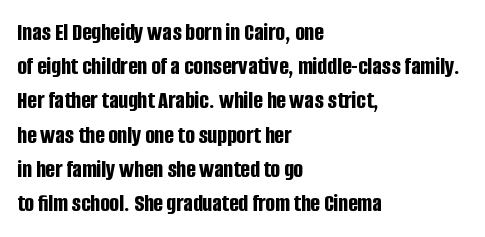
The lines in this sample share a left origin and differ only in where they stop. Summary of vertical rhythm: regular, with standard interline spacing. Italic: no, the glyphs are upright roman. The letterforms sit shoulder to shoulder at normal distance. Set as a true bold cut, around the 700 mark. The baseline area is clear.
